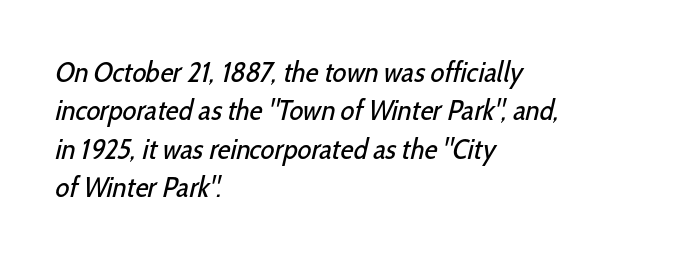
{"serif": "no", "bold": "no", "weight": "regular", "width": "condensed", "stroke_contrast": "low", "x_height": "medium", "monospaced": "no", "underline": "no", "align": "left", "line_spacing": "normal", "line_spacing_ratio": 1.32, "letter_spacing": "normal", "letter_spacing_em": 0.0, "glyph_px": 29}
